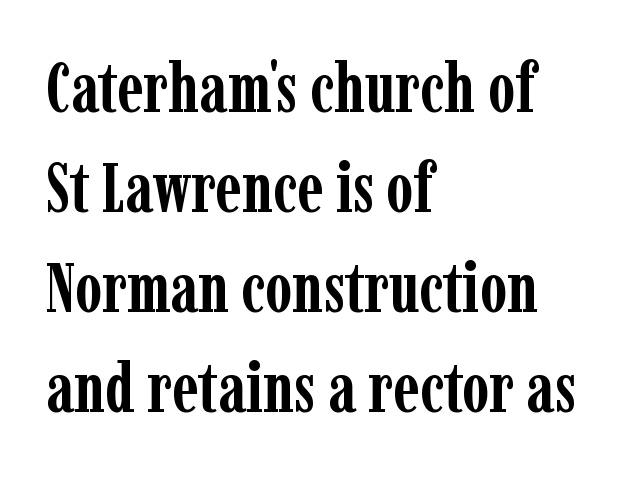
Q: Is the text bold? A: Yes.
Q: Is the text italic (slanted)? A: No, it is upright.
Q: Is the typeface a serif or a sans-serif typeface? A: Serif.
Q: Is the text underlined? A: No.
Q: How is the paragraph aligned? A: Left-aligned.
Q: Is the spacing between letters normal or unusually wide? A: Normal.
Q: Is the spacing between lines tight, normal or loose? A: Normal.
Q: Width (condensed, normal, or wide)? A: Condensed.
Q: Stroke contrast? A: Low.
Q: x-height? A: Medium.
Q: Monospaced? A: No.
